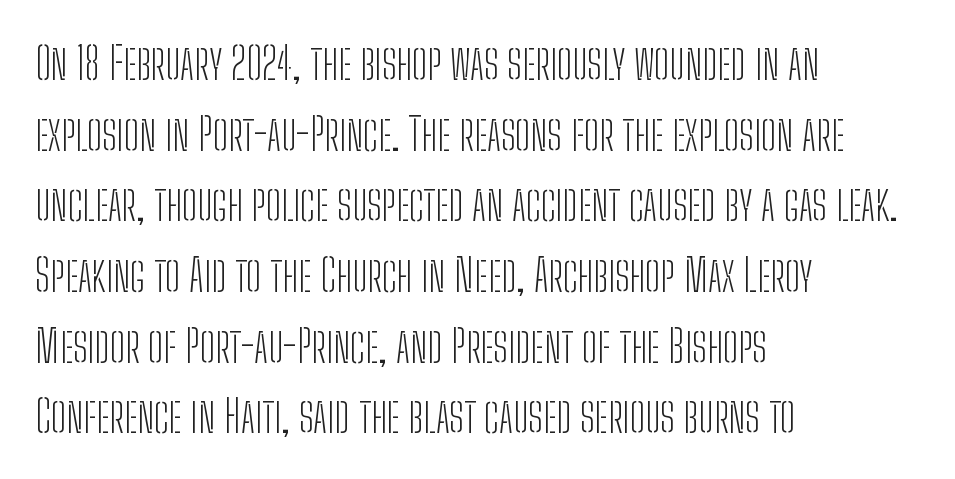
Q: Is the text bold? A: No.
Q: Is the text italic (slanted)? A: No, it is upright.
Q: Is the typeface a serif or a sans-serif typeface? A: Sans-serif.
Q: Is the text underlined? A: No.
Q: How is the paragraph aligned? A: Left-aligned.
Q: Is the spacing between letters normal or unusually wide? A: Normal.
Q: Is the spacing between lines tight, normal or loose? A: Normal.
Q: Width (condensed, normal, or wide)? A: Condensed.
Q: Stroke contrast? A: Low.
Q: x-height? A: Medium.
Q: Monospaced? A: No.
